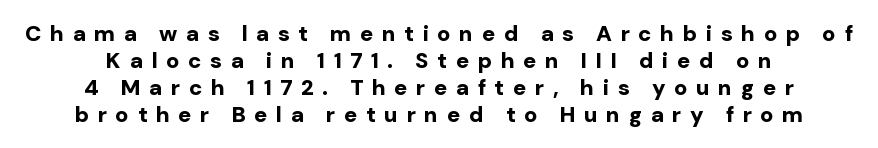
The image shows 22 px bold type, upright; set centered, line spacing 1.22x, unusually wide letter spacing (+0.39 em), not underlined.
